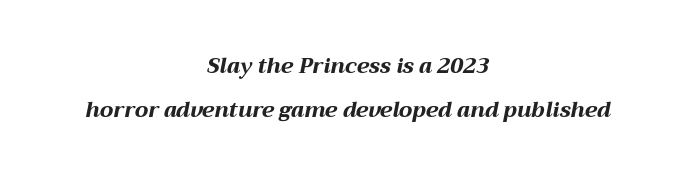
{"italic": "yes", "lean": "right", "slant_degrees": 12, "bold": "yes", "underline": "no", "align": "center", "line_spacing": "loose", "line_spacing_ratio": 2.1, "letter_spacing": "normal", "letter_spacing_em": 0.0, "glyph_px": 21}
